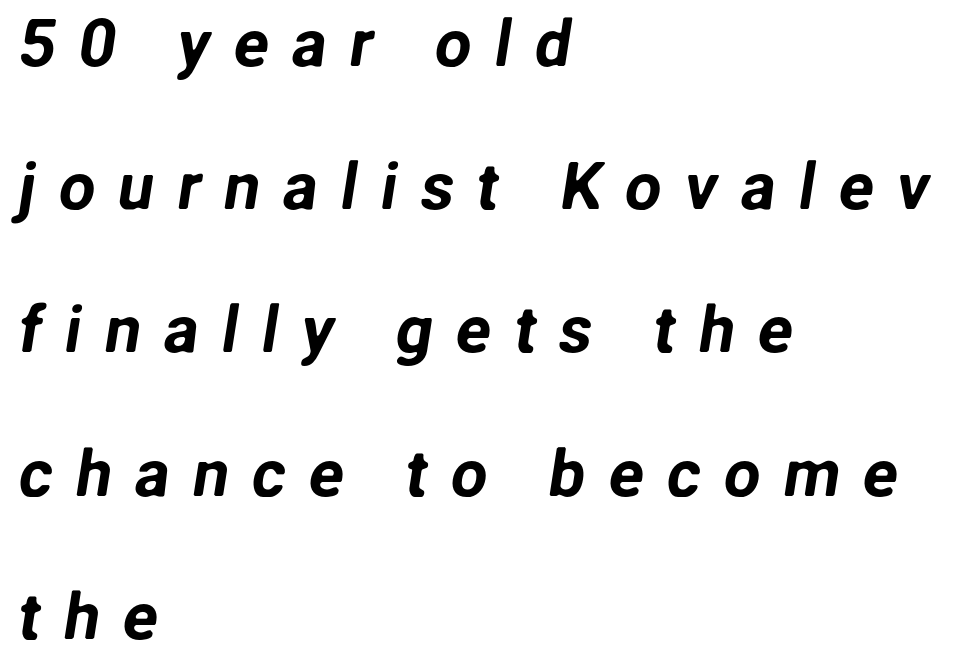
Q: Is the typeface a serif or a sans-serif typeface? A: Sans-serif.
Q: Is the text underlined? A: No.
Q: How is the paragraph aligned? A: Left-aligned.
Q: Is the spacing between letters normal or unusually wide? A: Unusually wide.
Q: Is the spacing between lines tight, normal or loose? A: Loose.
Q: Width (condensed, normal, or wide)? A: Normal.
Q: Stroke contrast? A: Low.
Q: x-height? A: Medium.
Q: Monospaced? A: No.
